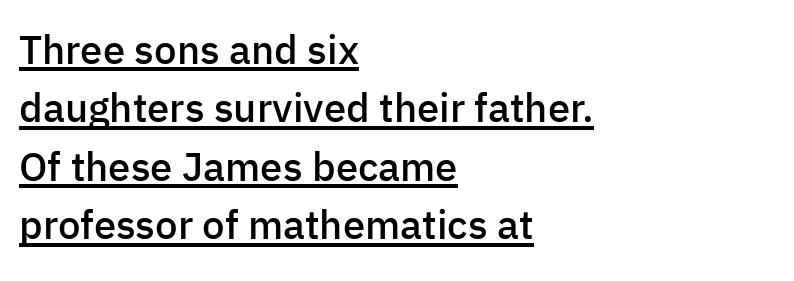
Is this a fixed-width face? No — the glyphs have proportional, varying widths. Leftover space on each line is placed entirely after the last word. Short note: letters normally spaced. Strokes here are thickened, but only to semibold level. Whoever set this chose a conventional vertical rhythm. This sample carries an underscore along the baseline area.
